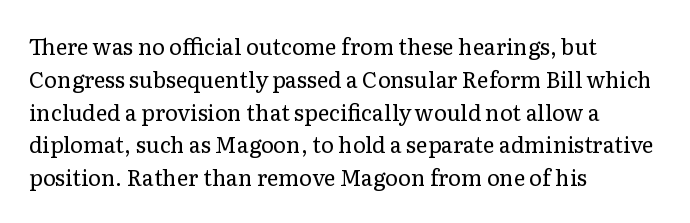
{"italic": "no", "bold": "no", "underline": "no", "align": "left", "line_spacing": "normal", "line_spacing_ratio": 1.49, "letter_spacing": "normal", "letter_spacing_em": 0.0, "glyph_px": 22}
